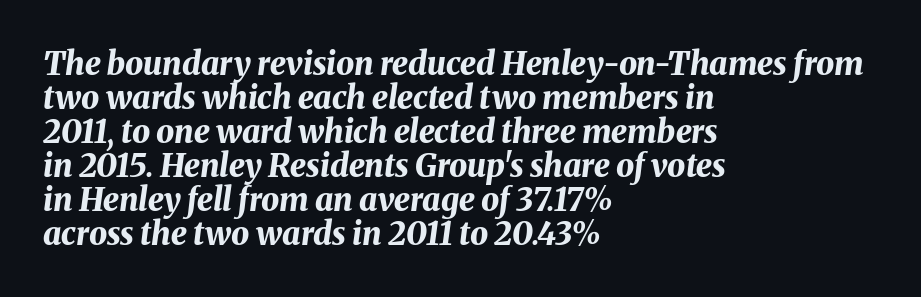
The image shows 32 px bold type, italic (leaning right); set left-aligned, tight line spacing (1.06x), normal letter spacing, not underlined; medium stroke contrast and a medium x-height.
